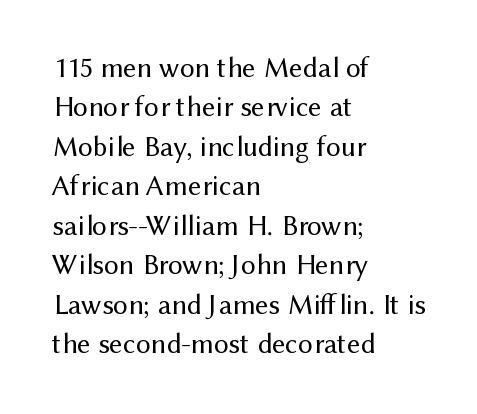
The image shows 29 px regular-weight sans-serif type, upright; set left-aligned, normal line spacing (1.36x), normal letter spacing, not underlined; medium stroke contrast and a medium x-height.
